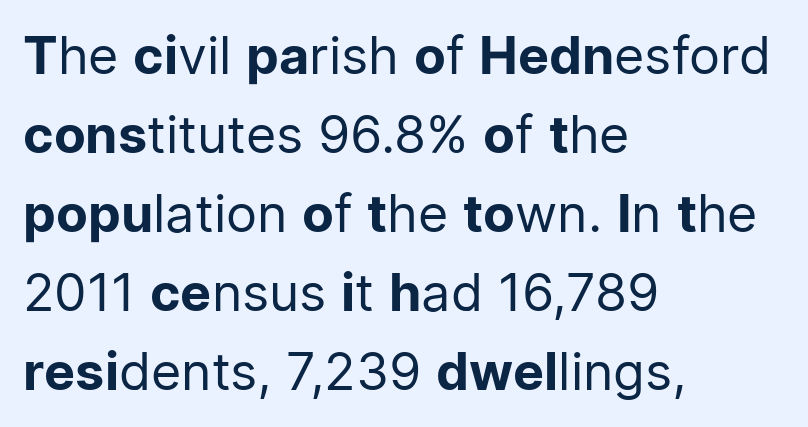
{"serif": "no", "italic": "no", "bold": "no", "weight": "regular", "width": "normal", "stroke_contrast": "low", "x_height": "medium", "monospaced": "no", "underline": "no", "align": "left", "line_spacing": "normal", "line_spacing_ratio": 1.52, "letter_spacing": "normal", "letter_spacing_em": 0.0, "glyph_px": 52}
